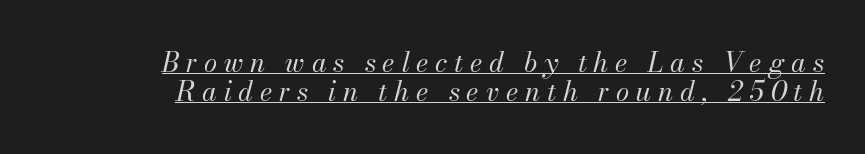
The image shows 27 px text type, italic (leaning right); set right-aligned, tight line spacing (1.08x), unusually wide letter spacing (+0.25 em), underlined.
